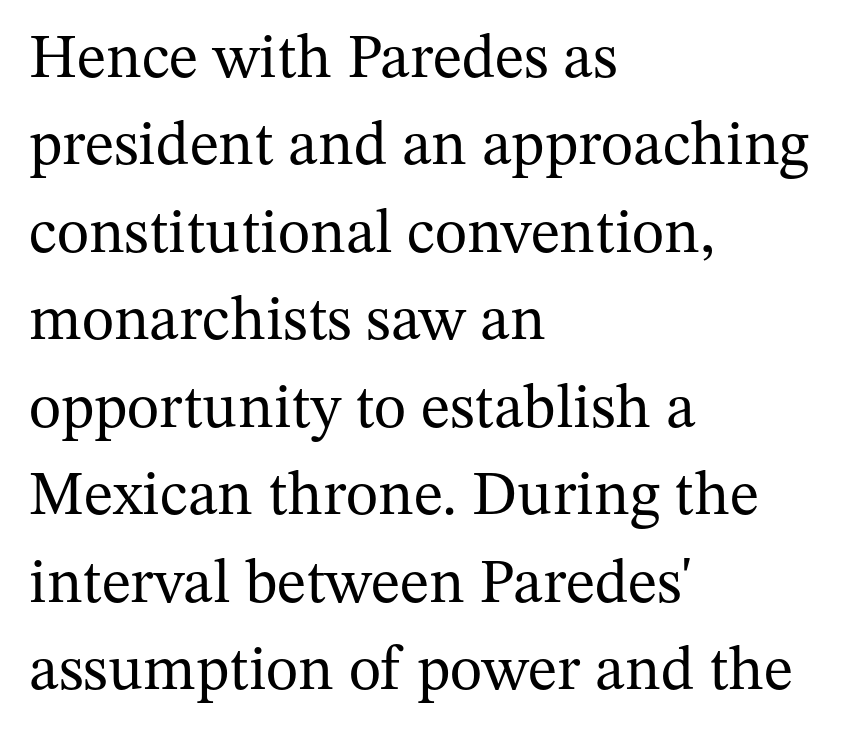
Q: Is the text bold? A: No.
Q: Is the text italic (slanted)? A: No, it is upright.
Q: Is the typeface a serif or a sans-serif typeface? A: Serif.
Q: Is the text underlined? A: No.
Q: How is the paragraph aligned? A: Left-aligned.
Q: Is the spacing between letters normal or unusually wide? A: Normal.
Q: Is the spacing between lines tight, normal or loose? A: Normal.
Q: Width (condensed, normal, or wide)? A: Normal.
Q: Stroke contrast? A: Medium.
Q: x-height? A: Medium.
Q: Monospaced? A: No.
